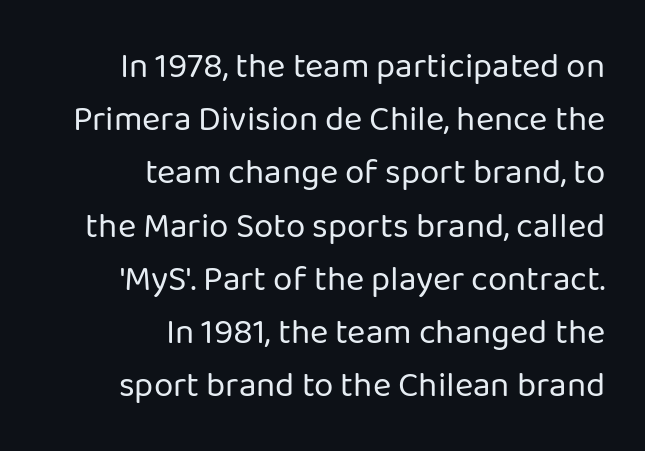
The passage shown is typeset with a sans-serif family. Descenders hang freely into open space. The type is set solid horizontally, with unmodified tracking. Notice how the passage keeps a crisp vertical edge on the right only.
